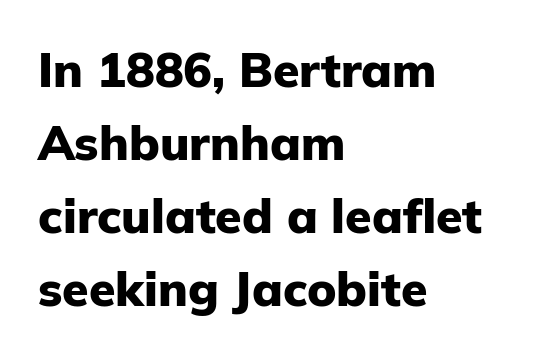
The image shows 48 px heavy sans-serif type, upright; set left-aligned, normal line spacing (1.52x), normal letter spacing, not underlined; low stroke contrast and a medium x-height.
